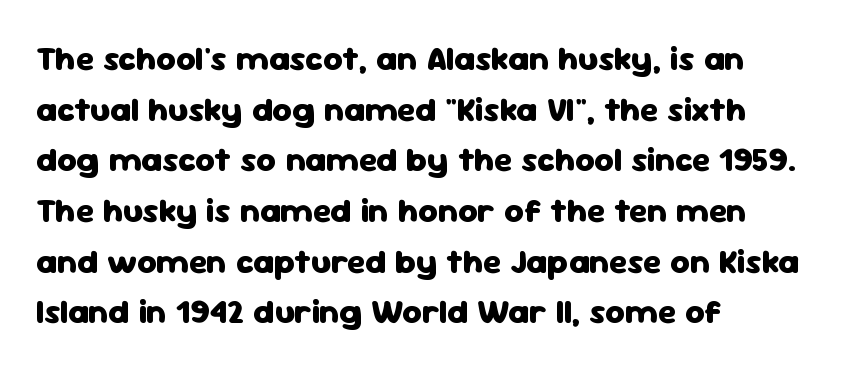
Q: Is the text bold? A: Yes.
Q: Is the text italic (slanted)? A: No, it is upright.
Q: Is the typeface a serif or a sans-serif typeface? A: Sans-serif.
Q: Is the text underlined? A: No.
Q: How is the paragraph aligned? A: Left-aligned.
Q: Is the spacing between letters normal or unusually wide? A: Normal.
Q: Is the spacing between lines tight, normal or loose? A: Normal.
Q: Width (condensed, normal, or wide)? A: Normal.
Q: Stroke contrast? A: Low.
Q: x-height? A: Medium.
Q: Monospaced? A: No.
